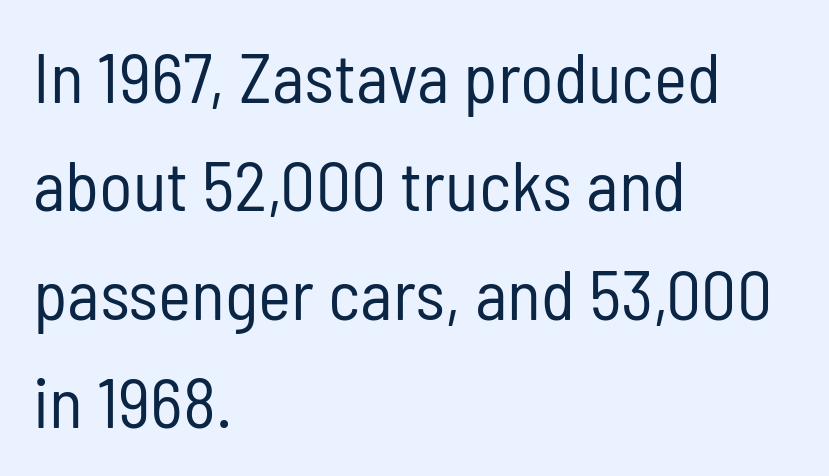
Compared with a centered layout, this one pins lines to the left instead. A typesetter would label this face a sans. Regular leading. Italic? Not at all — the glyphs are vertical. The letters advance in unequal steps, a hallmark of proportional type.
